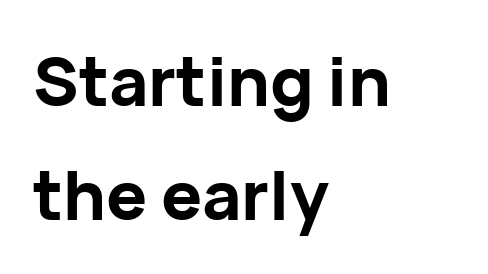
Q: Is the text bold? A: Yes.
Q: Is the text italic (slanted)? A: No, it is upright.
Q: Is the typeface a serif or a sans-serif typeface? A: Sans-serif.
Q: Is the text underlined? A: No.
Q: How is the paragraph aligned? A: Left-aligned.
Q: Is the spacing between letters normal or unusually wide? A: Normal.
Q: Is the spacing between lines tight, normal or loose? A: Normal.
Q: Width (condensed, normal, or wide)? A: Normal.
Q: Stroke contrast? A: Low.
Q: x-height? A: Medium.
Q: Monospaced? A: No.
